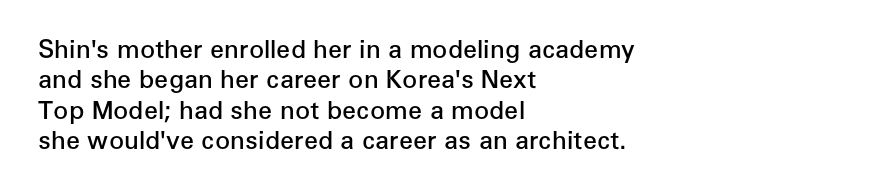
Q: Is the text bold? A: Semi-bold.
Q: Is the text italic (slanted)? A: No, it is upright.
Q: Is the text underlined? A: No.
Q: How is the paragraph aligned? A: Left-aligned.
Q: Is the spacing between letters normal or unusually wide? A: Normal.
